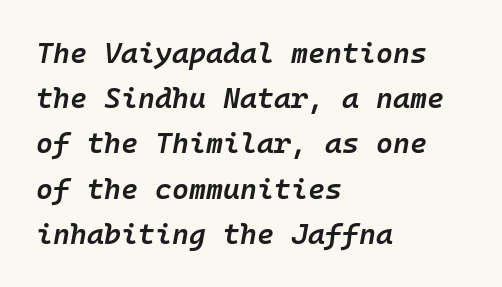
{"italic": "yes", "lean": "right", "slant_degrees": 10, "bold": "semi", "weight": "semibold", "width": "normal", "stroke_contrast": "low", "x_height": "medium", "monospaced": "yes", "underline": "no", "align": "left", "line_spacing": "normal", "line_spacing_ratio": 1.56, "letter_spacing": "normal", "letter_spacing_em": 0.0, "glyph_px": 29}
